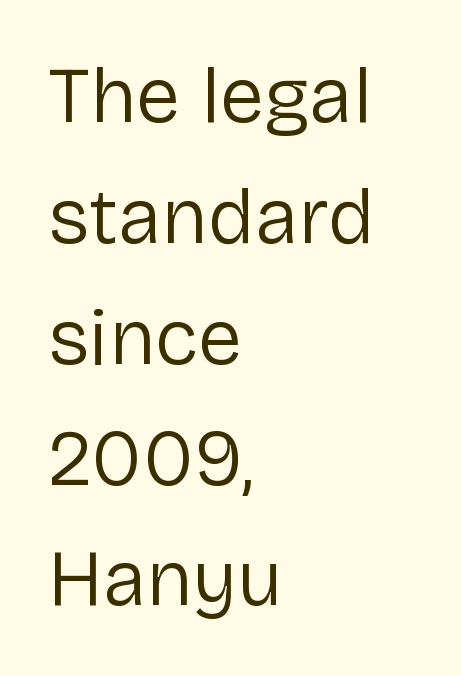
{"serif": "no", "italic": "no", "bold": "no", "weight": "regular", "width": "normal", "stroke_contrast": "low", "x_height": "medium", "monospaced": "no", "underline": "no", "align": "left", "line_spacing": "normal", "line_spacing_ratio": 1.53, "letter_spacing": "normal", "letter_spacing_em": 0.0, "glyph_px": 79}
